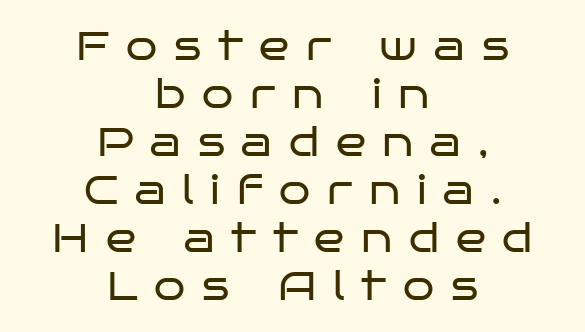
The image shows 40 px regular-weight, wide sans-serif type, upright; set centered, line spacing 1.2x, unusually wide letter spacing (+0.42 em), not underlined; low stroke contrast and a large x-height.
